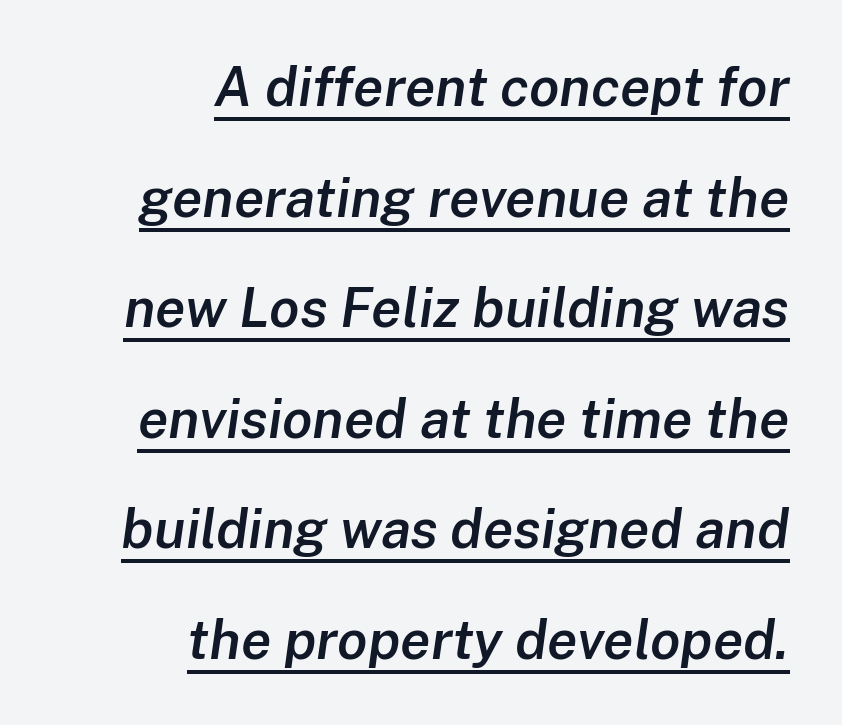
The image shows 55 px semibold type, italic (leaning right); set right-aligned, loose line spacing (2.01x), normal letter spacing, underlined; low stroke contrast and a medium x-height.
